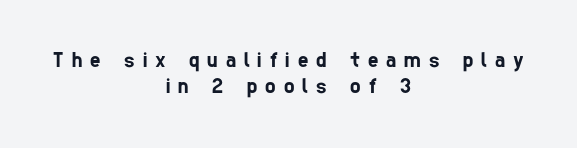
Q: Is the text underlined? A: No.
Q: How is the paragraph aligned? A: Centered.
Q: Is the spacing between letters normal or unusually wide? A: Unusually wide.
